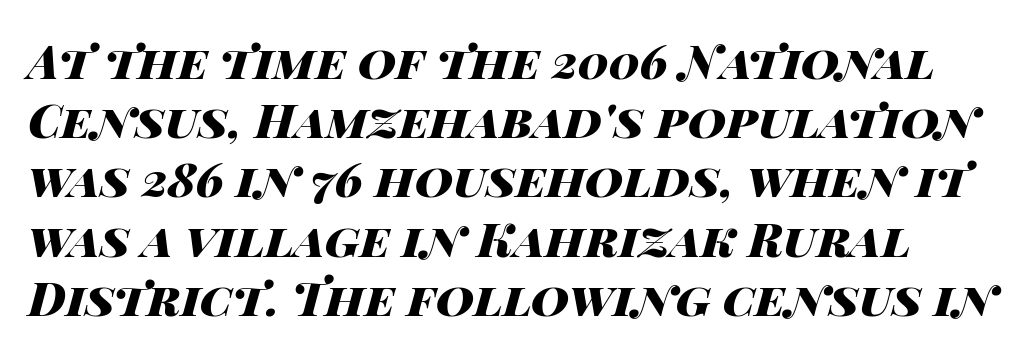
If you drew a line through each stem, it would be angled. Honestly, the row spacing looks completely unremarkable. A bare baseline throughout the passage. This sample uses plain, unmodified letter spacing. Proportional: the letters do not fall into vertical columns.
